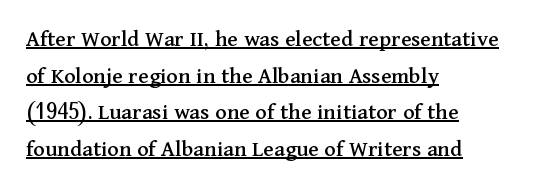
The image shows 24 px text type, upright; set left-aligned, normal line spacing (1.53x), normal letter spacing, underlined.
